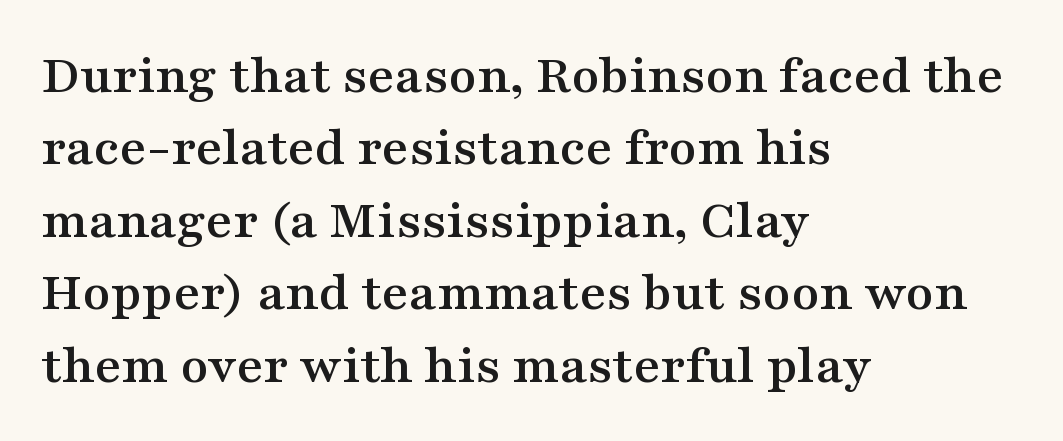
Q: Is the text italic (slanted)? A: No, it is upright.
Q: Is the typeface a serif or a sans-serif typeface? A: Serif.
Q: Is the text underlined? A: No.
Q: How is the paragraph aligned? A: Left-aligned.
Q: Is the spacing between letters normal or unusually wide? A: Normal.
Q: Is the spacing between lines tight, normal or loose? A: Normal.
Q: Width (condensed, normal, or wide)? A: Wide.
Q: Stroke contrast? A: Medium.
Q: x-height? A: Medium.
Q: Monospaced? A: No.
